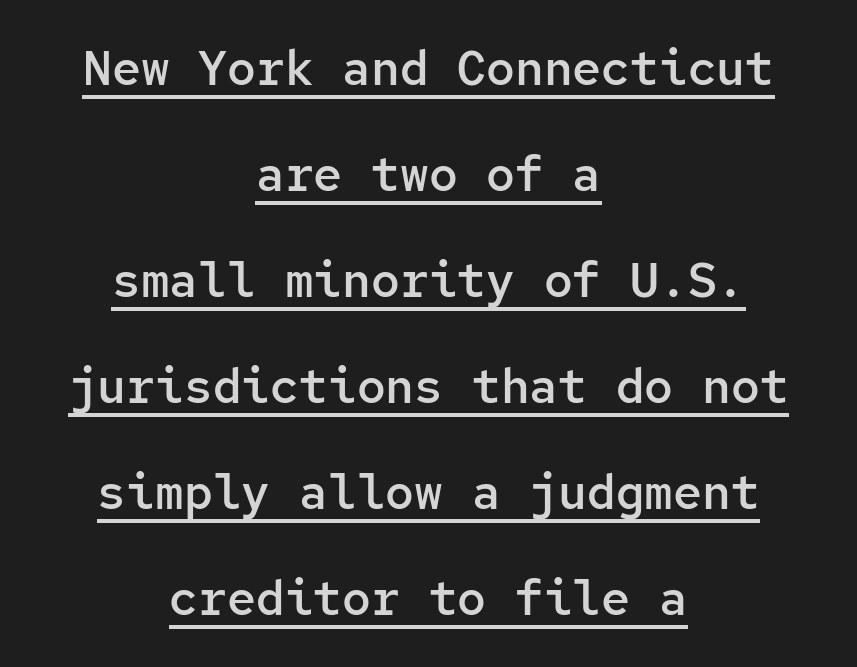
The specimen includes a rule beneath the text block's lines. What stands out about the letter spacing? Nothing — it is the standard amount. The typeface chosen for these lines omits serifs. The text block is weighted toward neither margin, spreading evenly from the middle.
